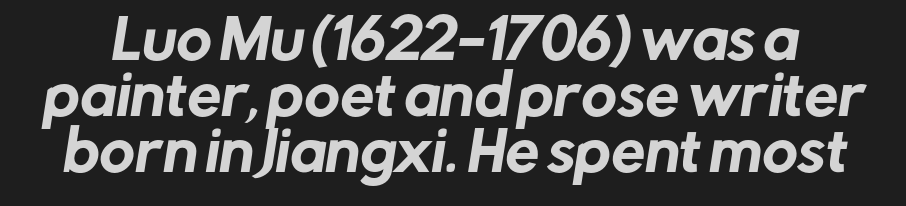
Leading: reduced. Has an underline been added? It has not. Observe the ordinary spacing: letters are neighbours, not strangers. Does the type have serifs? No, each stem ends abruptly. Think of a printed novel: that variable character pitch is what you see here.
